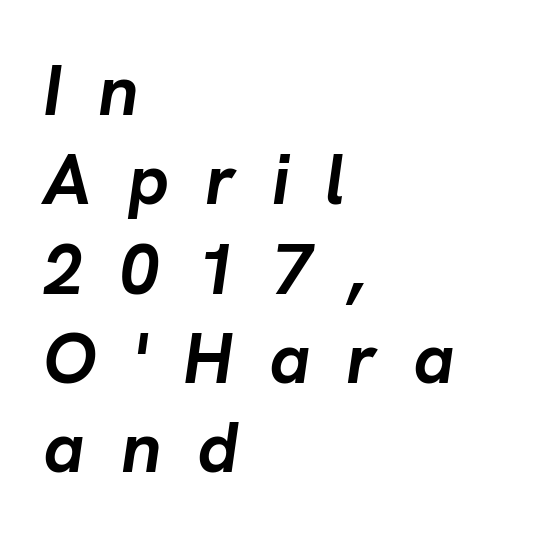
Quick note: italic. Each letter keeps its own natural width here, so spacing adapts to shape. These words are printed bold, with thick strokes throughout. The string is rendered with underlining switched off. If you drew a ruler down the left edge, every line would touch it. Words appear elongated and porous because spacing is wide.
